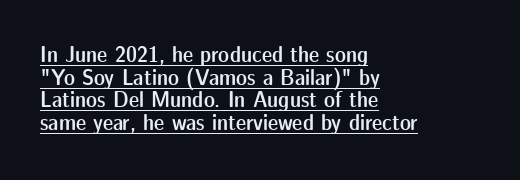
Caption: semibold face, moderately heavy strokes. In designer terms, the underline attribute is active on this setting. Is there much room between lines? No — they nearly touch. Posture: straight, roman, zero tilt. The letters sit at their default tracking, neither squeezed nor spread.
